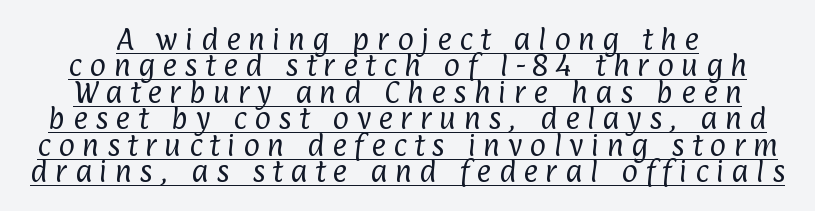
{"bold": "no", "underline": "yes", "line_spacing": "tight", "line_spacing_ratio": 1.06, "letter_spacing": "wide", "letter_spacing_em": 0.3, "glyph_px": 25}
